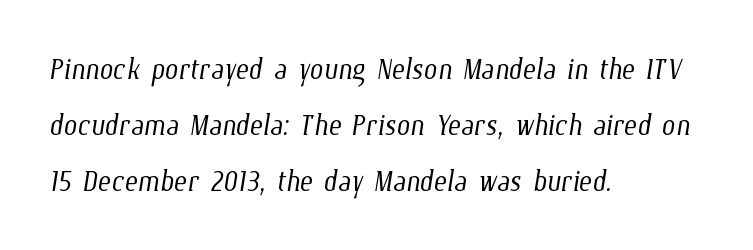
Q: Is the text bold? A: No.
Q: Is the text underlined? A: No.
Q: How is the paragraph aligned? A: Left-aligned.
Q: Is the spacing between letters normal or unusually wide? A: Normal.
Q: Is the spacing between lines tight, normal or loose? A: Normal.
Q: Width (condensed, normal, or wide)? A: Condensed.
Q: Stroke contrast? A: Low.
Q: x-height? A: Medium.
Q: Monospaced? A: No.
